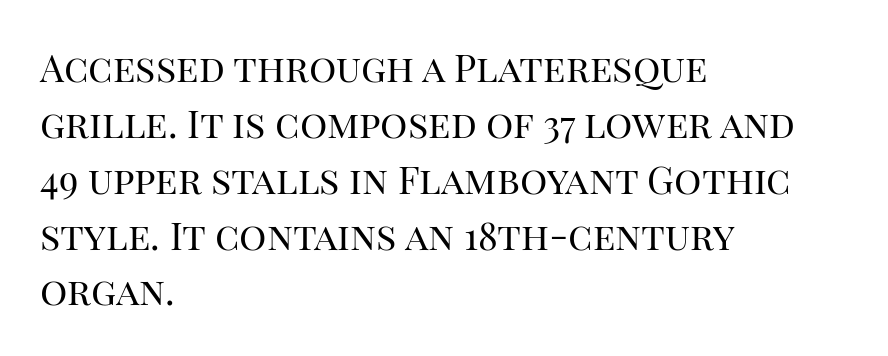
Q: Is the text bold? A: No.
Q: Is the text italic (slanted)? A: No, it is upright.
Q: Is the typeface a serif or a sans-serif typeface? A: Serif.
Q: Is the text underlined? A: No.
Q: How is the paragraph aligned? A: Left-aligned.
Q: Is the spacing between letters normal or unusually wide? A: Normal.
Q: Is the spacing between lines tight, normal or loose? A: Normal.
Q: Width (condensed, normal, or wide)? A: Normal.
Q: Stroke contrast? A: High.
Q: x-height? A: Large.
Q: Monospaced? A: No.
